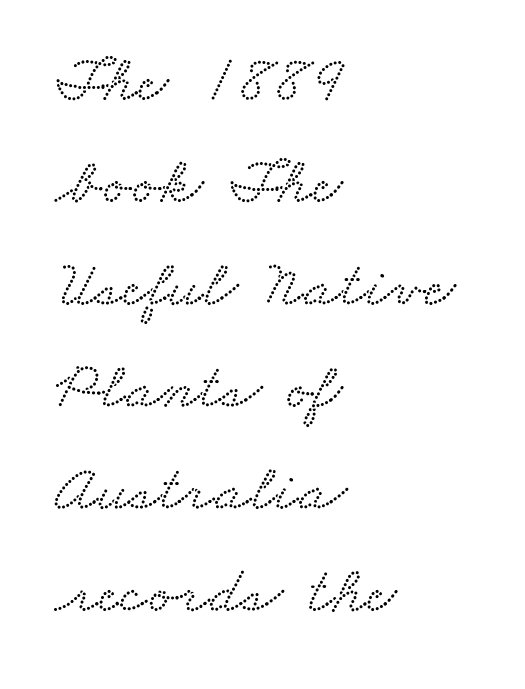
This rendering features lettering with no underline. Character widths vary here, with narrow letters taking less room than wide ones. Leading: standard. In CSS terms this would be text-align: left. Unlike a clean sans, this face finishes its strokes with serifs.
